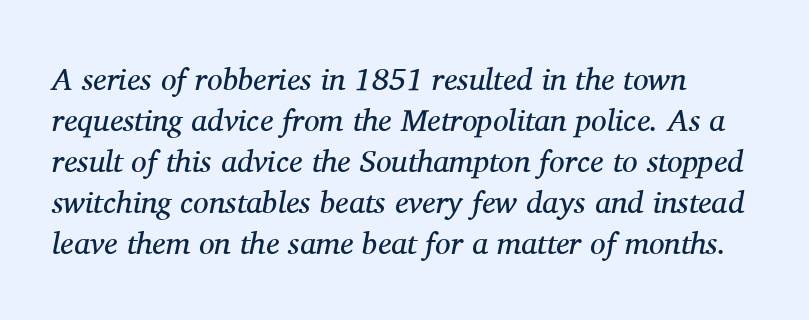
Q: Is the text bold? A: No.
Q: Is the text italic (slanted)? A: Yes, it leans right by about 11 degrees.
Q: Is the typeface a serif or a sans-serif typeface? A: Serif.
Q: Is the text underlined? A: No.
Q: Is the spacing between letters normal or unusually wide? A: Normal.
Q: Is the spacing between lines tight, normal or loose? A: Normal.
Q: Width (condensed, normal, or wide)? A: Normal.
Q: Stroke contrast? A: Medium.
Q: x-height? A: Medium.
Q: Monospaced? A: No.
